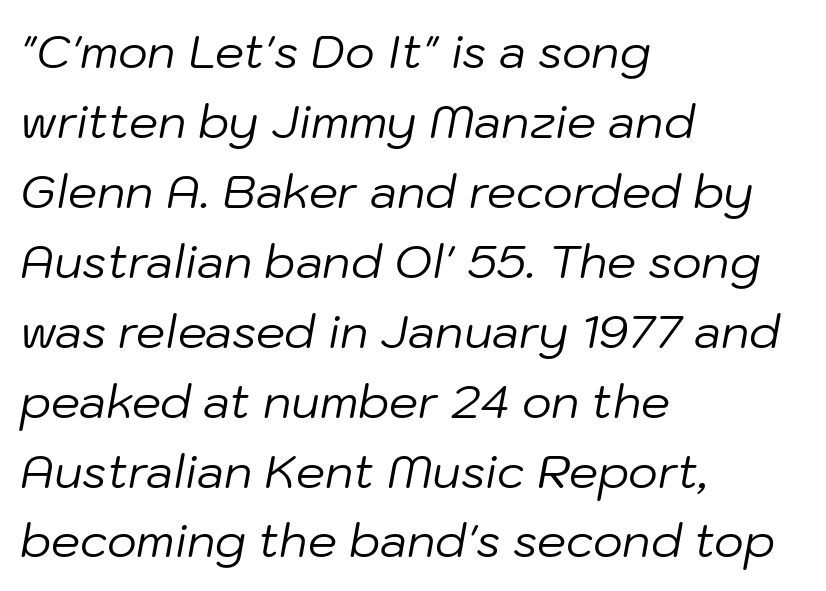
Q: Is the text bold? A: No.
Q: Is the text italic (slanted)? A: Yes, it leans right by about 10 degrees.
Q: Is the text underlined? A: No.
Q: How is the paragraph aligned? A: Left-aligned.
Q: Is the spacing between letters normal or unusually wide? A: Normal.
Q: Is the spacing between lines tight, normal or loose? A: Normal.
Q: Width (condensed, normal, or wide)? A: Normal.
Q: Stroke contrast? A: Low.
Q: x-height? A: Medium.
Q: Monospaced? A: No.
